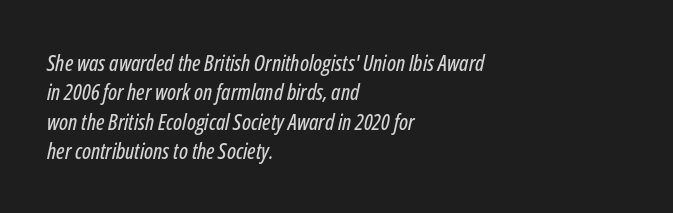
Q: Is the text italic (slanted)? A: Yes, it leans right by about 12 degrees.
Q: Is the text underlined? A: No.
Q: How is the paragraph aligned? A: Left-aligned.
Q: Is the spacing between letters normal or unusually wide? A: Normal.
Q: Is the spacing between lines tight, normal or loose? A: Normal.
